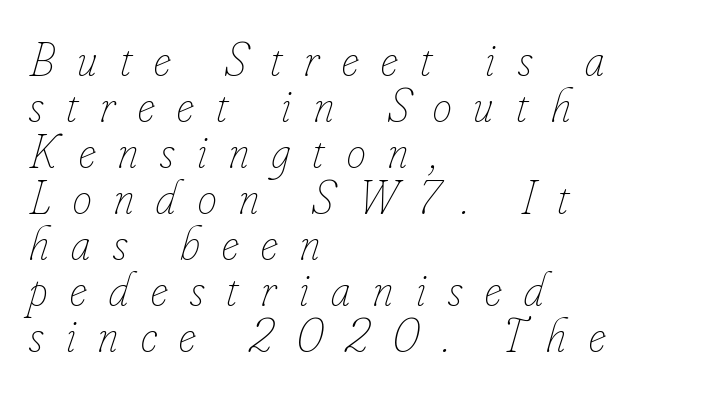
This is oblique type, the kind used for emphasis or titles. The face used here is proportionally spaced, like ordinary book or web type. The tracking jumps out immediately: characters are airy and widely separated. You could barely slide anything between these rows. The space directly below the letters is spotless.
